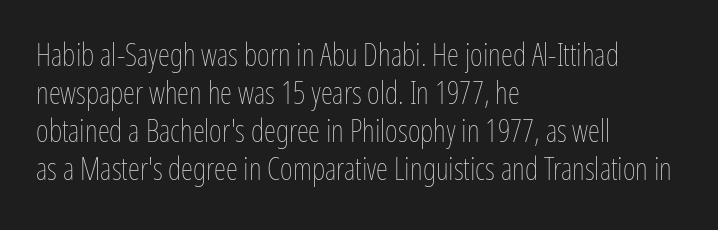
{"italic": "no", "bold": "no", "weight": "thin", "width": "condensed", "stroke_contrast": "low", "x_height": "medium", "monospaced": "no", "underline": "no", "align": "left", "line_spacing_ratio": 1.23, "letter_spacing": "normal", "letter_spacing_em": 0.0, "glyph_px": 31}
